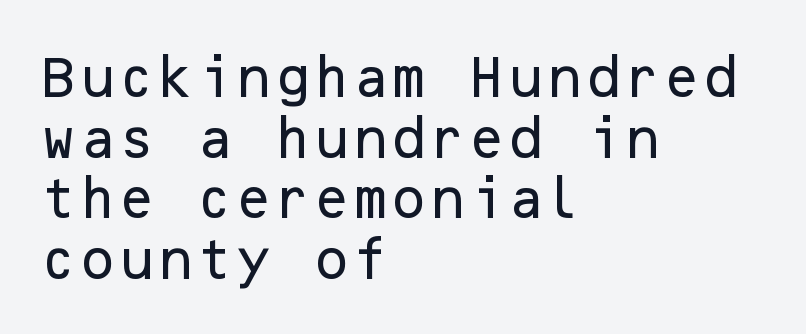
Quick note: not italic, upright. Notice how descenders clear the ascenders below comfortably — that's standard leading. Clear beneath every line of the passage. Where is the straight margin? On the left. I'd call this a sans setting — the letters go barefoot.
